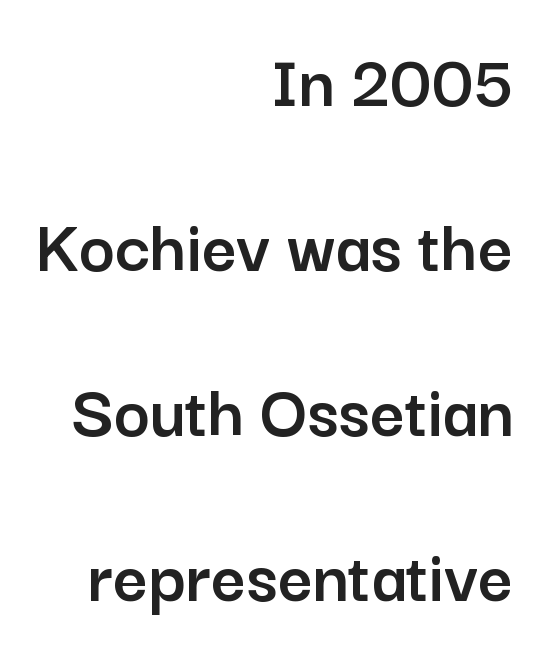
The image shows 76 px sans-serif type, upright; set right-aligned, loose line spacing (2.17x), normal letter spacing, not underlined; low stroke contrast and a medium x-height.
